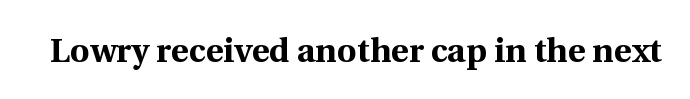
The image shows 34 px bold serif type, upright; set normal letter spacing, not underlined; a medium x-height.
